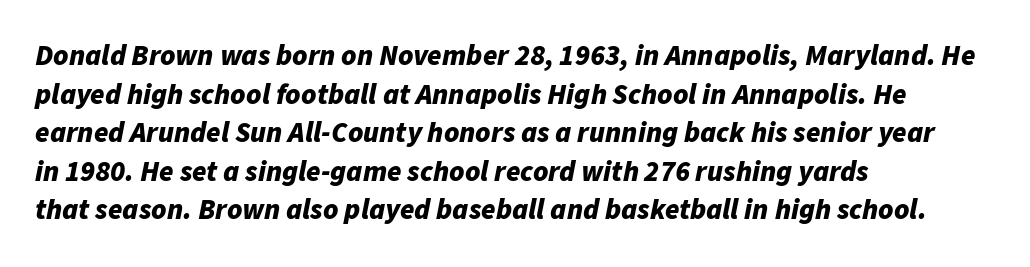
Each letter keeps its own natural width here, so spacing adapts to shape. Typographic density is high because the face is bold. A normal amount of white space separates one row of letters from the next. Is the type slanted? Yes — the strokes lean at a clear angle. Only glyphs here, with clear space below each row. The setting favours the left margin, as ordinary paragraphs usually do.
